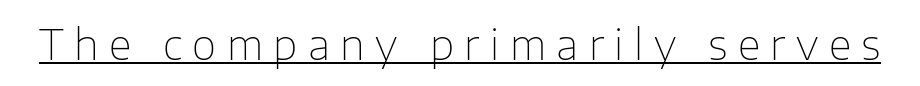
{"serif": "no", "italic": "no", "bold": "no", "weight": "thin", "width": "normal", "stroke_contrast": "low", "x_height": "medium", "monospaced": "no", "underline": "yes", "letter_spacing": "wide", "letter_spacing_em": 0.25, "glyph_px": 42}
